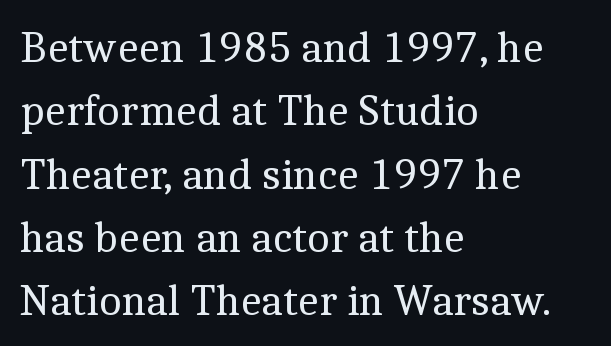
The image shows 44 px regular-weight serif type, upright; set left-aligned, normal line spacing (1.44x), normal letter spacing, not underlined; a medium x-height.
